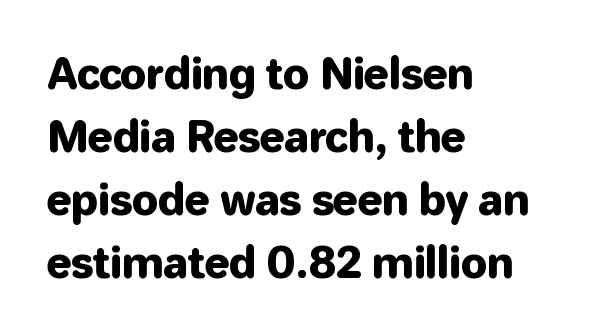
Do the characters align in a grid? No, the font is proportional. Letterform terminals end flat and unadorned throughout the passage. Tracking here is standard; glyphs follow each other at the usual distance. The glyphs are unaccompanied by any horizontal stroke below them.
